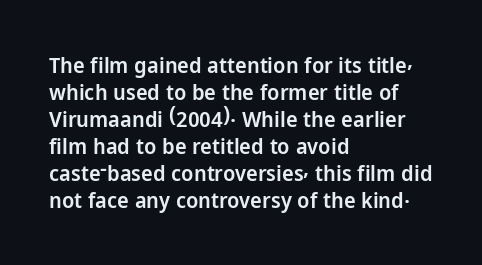
The gap between lines stays unmarked. Casual observation: everything's shoved over to the left. The glyphs have the mass of a demibold cut, below bold. The lettering stays uniformly vertical, giving the passage a roman look. Honestly, the letter spacing is just normal — you wouldn't notice it.
